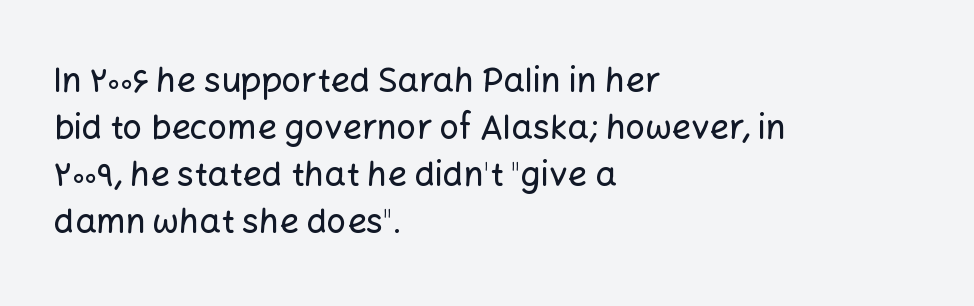
Q: Is the text italic (slanted)? A: No, it is upright.
Q: Is the typeface a serif or a sans-serif typeface? A: Sans-serif.
Q: Is the text underlined? A: No.
Q: How is the paragraph aligned? A: Left-aligned.
Q: Is the spacing between letters normal or unusually wide? A: Normal.
Q: Is the spacing between lines tight, normal or loose? A: Normal.
Q: Width (condensed, normal, or wide)? A: Normal.
Q: Stroke contrast? A: Low.
Q: x-height? A: Medium.
Q: Monospaced? A: No.
